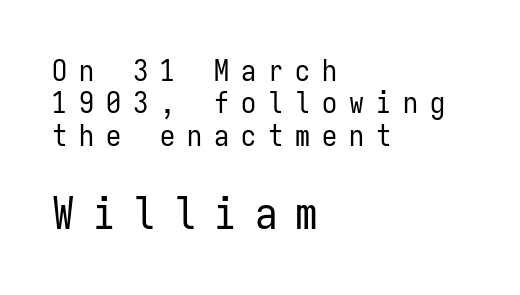
{"serif": "no", "italic": "no", "bold": "no", "weight": "regular", "width": "condensed", "stroke_contrast": "low", "x_height": "medium", "monospaced": "yes", "underline": "no", "align": "left", "line_spacing": "tight", "line_spacing_ratio": 1.08, "letter_spacing": "wide", "letter_spacing_em": 0.4, "larger_block": "second", "size_ratio": 1.5, "glyph_px": 45}
